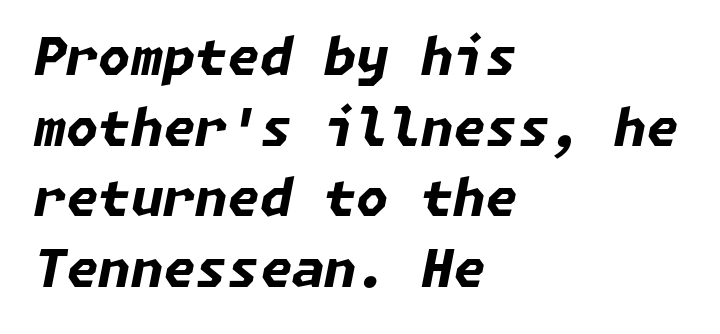
The image shows 52 px bold type, italic (leaning right); set left-aligned, normal line spacing (1.36x), normal letter spacing, not underlined; low stroke contrast and a medium x-height.
